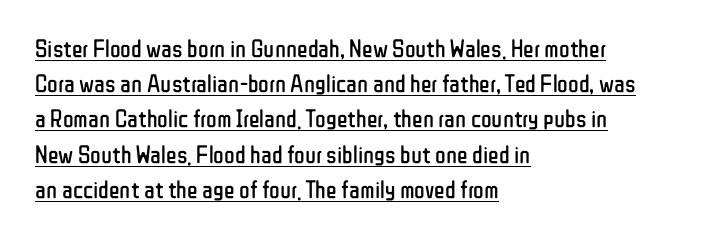
{"italic": "no", "bold": "no", "underline": "yes", "align": "left", "line_spacing": "normal", "line_spacing_ratio": 1.41, "letter_spacing": "normal", "letter_spacing_em": 0.0, "glyph_px": 25}
